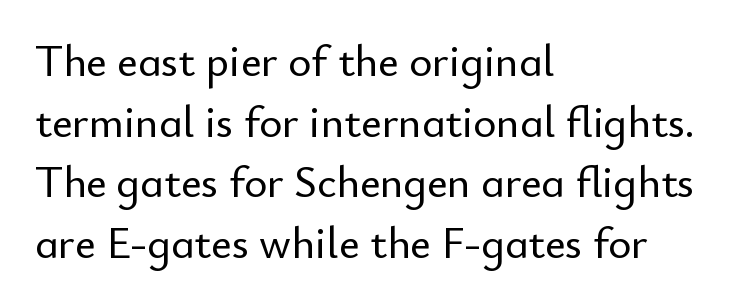
{"serif": "no", "italic": "no", "width": "normal", "stroke_contrast": "low", "x_height": "small", "monospaced": "no", "underline": "no", "align": "left", "line_spacing": "normal", "line_spacing_ratio": 1.38, "letter_spacing": "normal", "letter_spacing_em": 0.0, "glyph_px": 44}
